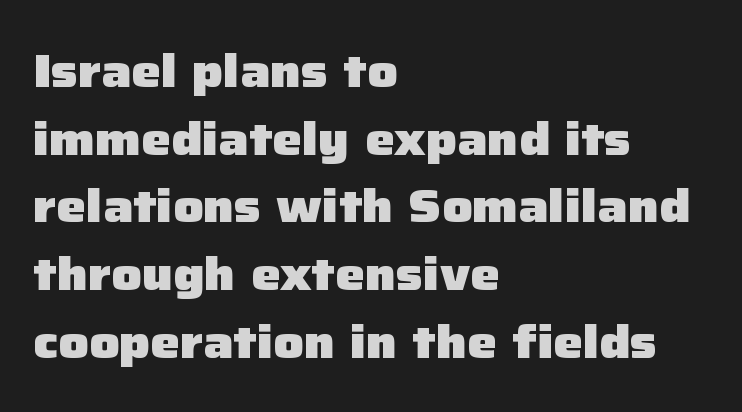
Q: Is the text bold? A: Yes.
Q: Is the text italic (slanted)? A: No, it is upright.
Q: Is the typeface a serif or a sans-serif typeface? A: Sans-serif.
Q: Is the text underlined? A: No.
Q: How is the paragraph aligned? A: Left-aligned.
Q: Is the spacing between letters normal or unusually wide? A: Normal.
Q: Is the spacing between lines tight, normal or loose? A: Normal.
Q: Width (condensed, normal, or wide)? A: Normal.
Q: Stroke contrast? A: Low.
Q: x-height? A: Medium.
Q: Monospaced? A: No.
